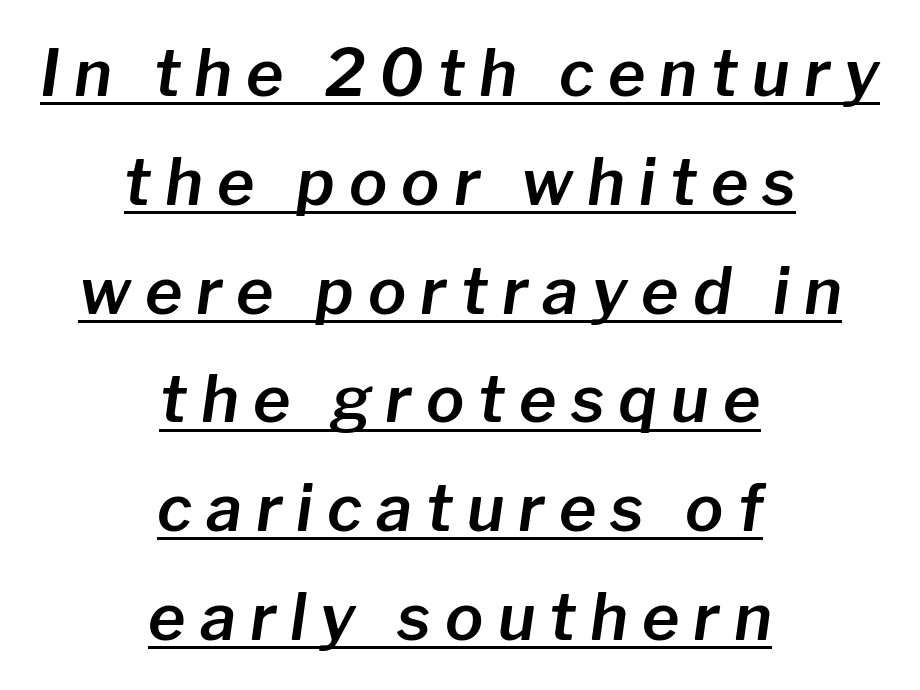
{"italic": "yes", "lean": "right", "slant_degrees": 8, "width": "normal", "stroke_contrast": "low", "x_height": "medium", "monospaced": "no", "underline": "yes", "align": "center", "line_spacing": "normal", "line_spacing_ratio": 1.7, "letter_spacing": "wide", "letter_spacing_em": 0.22, "glyph_px": 64}
